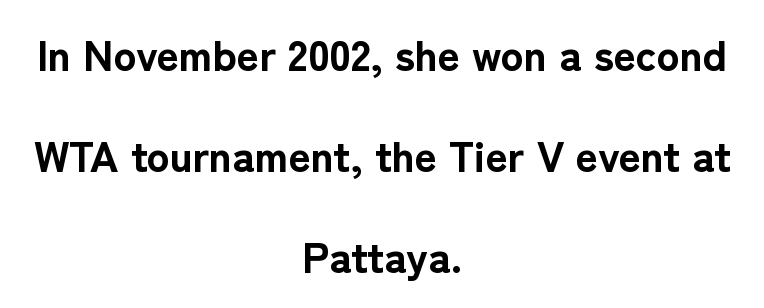
If you folded the block vertically in half, each line would mirror itself in length. This is sans-serif lettering, the kind often seen on screens and signage. Whoever set this chose breathing room over compactness in the vertical rhythm. How are the letters spaced? Ordinarily, with no added tracking. Character widths vary here, with narrow letters taking less room than wide ones.
